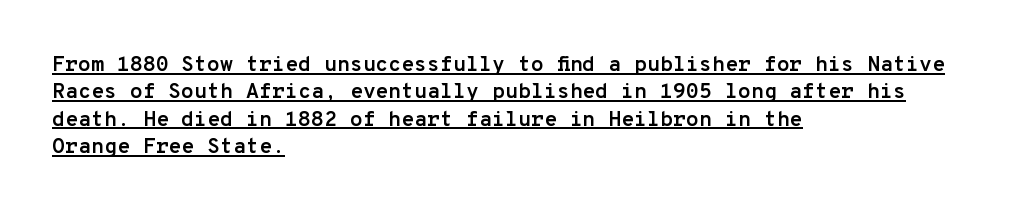
Q: Is the text bold? A: Yes.
Q: Is the text italic (slanted)? A: No, it is upright.
Q: Is the text underlined? A: Yes.
Q: How is the paragraph aligned? A: Left-aligned.
Q: Is the spacing between letters normal or unusually wide? A: Normal.
Q: Is the spacing between lines tight, normal or loose? A: Normal.
